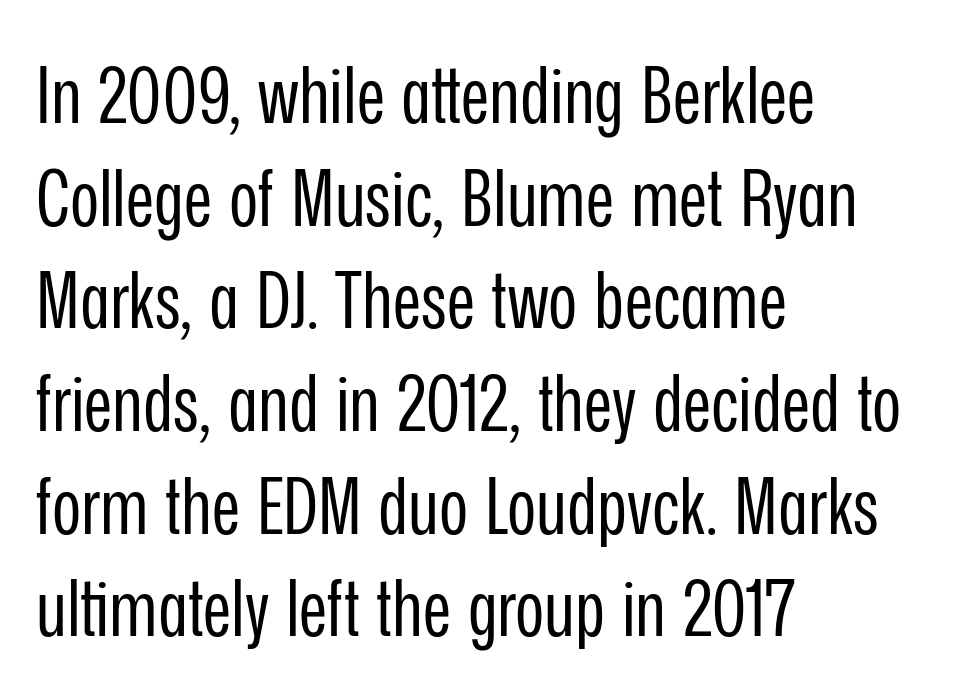
The image shows 79 px regular-weight, condensed sans-serif type, upright; set left-aligned, normal line spacing (1.3x), normal letter spacing, not underlined; low stroke contrast and a medium x-height.
